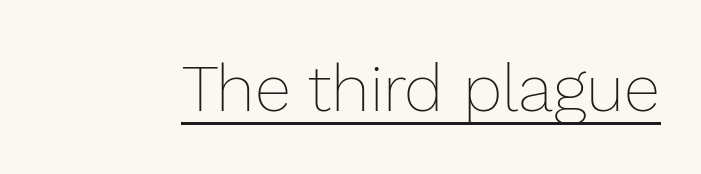
The image shows 66 px thin type, upright; set normal letter spacing, underlined; low stroke contrast and a medium x-height.
